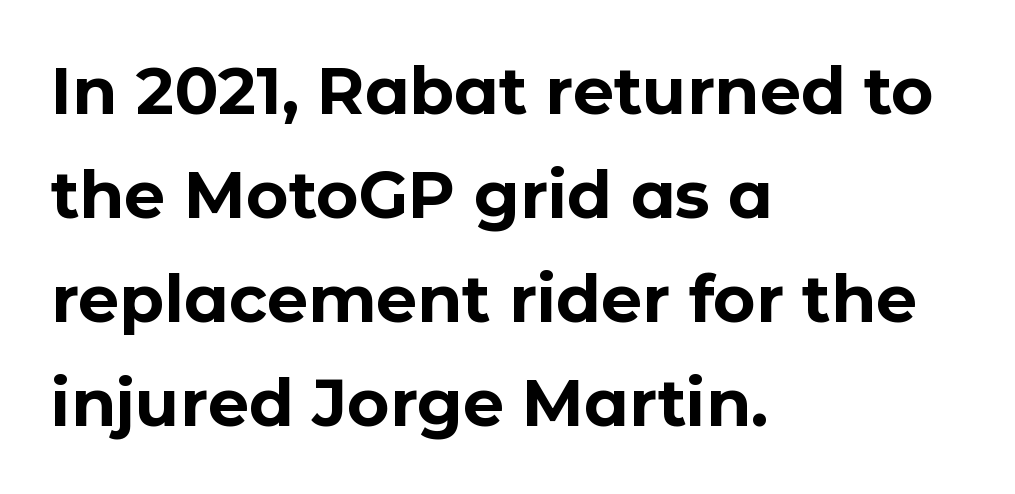
Honestly, there is no underline to notice here at all. Is there any slant? The stems are plumb. Tracking here is standard; glyphs follow each other at the usual distance. You can tell from the bare stems that sans-serif type was used.
